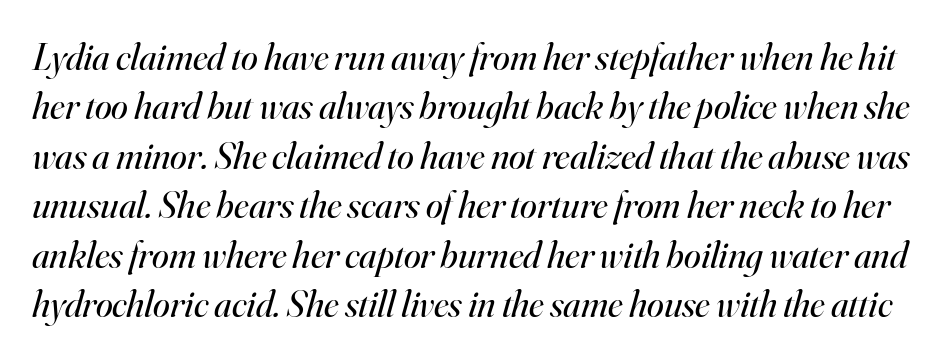
Q: Is the text bold? A: No.
Q: Is the text italic (slanted)? A: Yes, it leans right by about 16 degrees.
Q: Is the typeface a serif or a sans-serif typeface? A: Serif.
Q: Is the text underlined? A: No.
Q: Is the spacing between letters normal or unusually wide? A: Normal.
Q: Is the spacing between lines tight, normal or loose? A: Normal.
Q: Width (condensed, normal, or wide)? A: Normal.
Q: Stroke contrast? A: High.
Q: x-height? A: Small.
Q: Monospaced? A: No.
